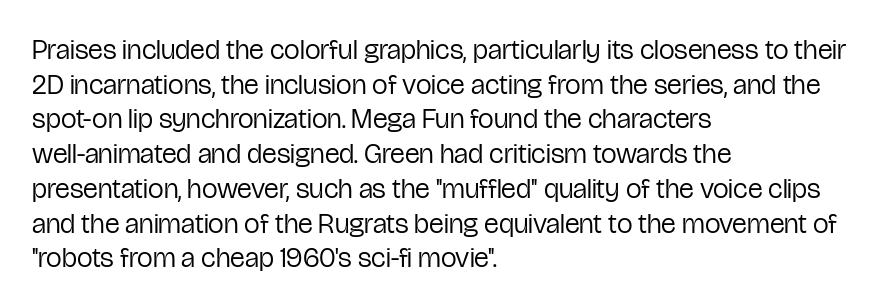
The image shows 28 px regular-weight, condensed sans-serif type, upright; set left-aligned, line spacing 1.24x, normal letter spacing, not underlined; low stroke contrast and a medium x-height.
